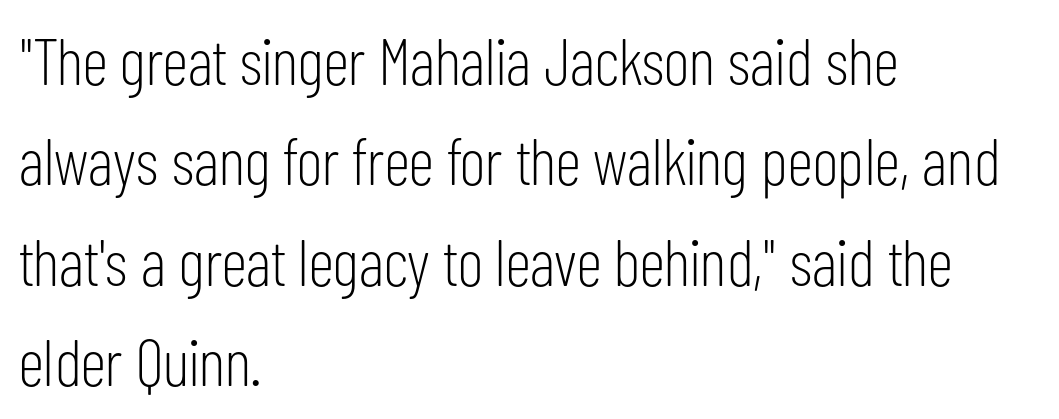
The letters sit at their default tracking, neither squeezed nor spread. This is roman type, the default non-slanted kind. Is this a fixed-width face? No — the glyphs have proportional, varying widths. Stem width sits at or under what a default text font uses. The baseline area is clear.
